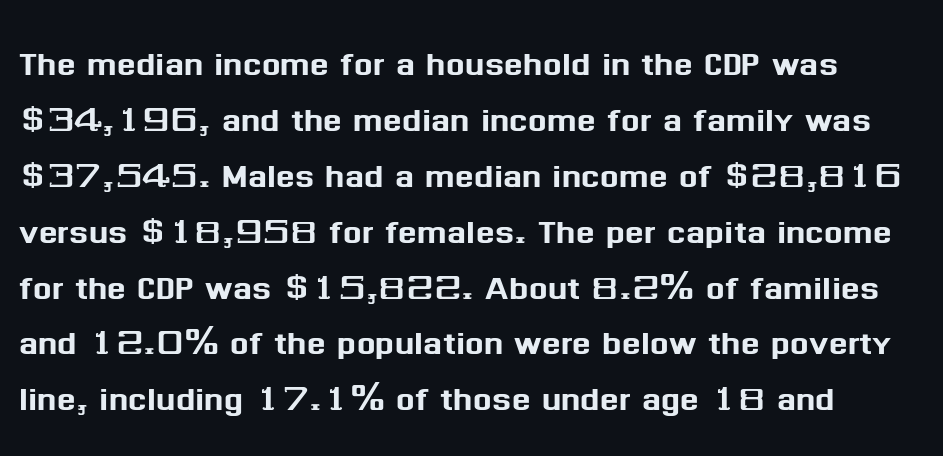
{"serif": "no", "italic": "no", "width": "normal", "stroke_contrast": "medium", "x_height": "medium", "monospaced": "no", "underline": "no", "line_spacing": "normal", "line_spacing_ratio": 1.27, "letter_spacing": "normal", "letter_spacing_em": 0.0, "glyph_px": 44}
